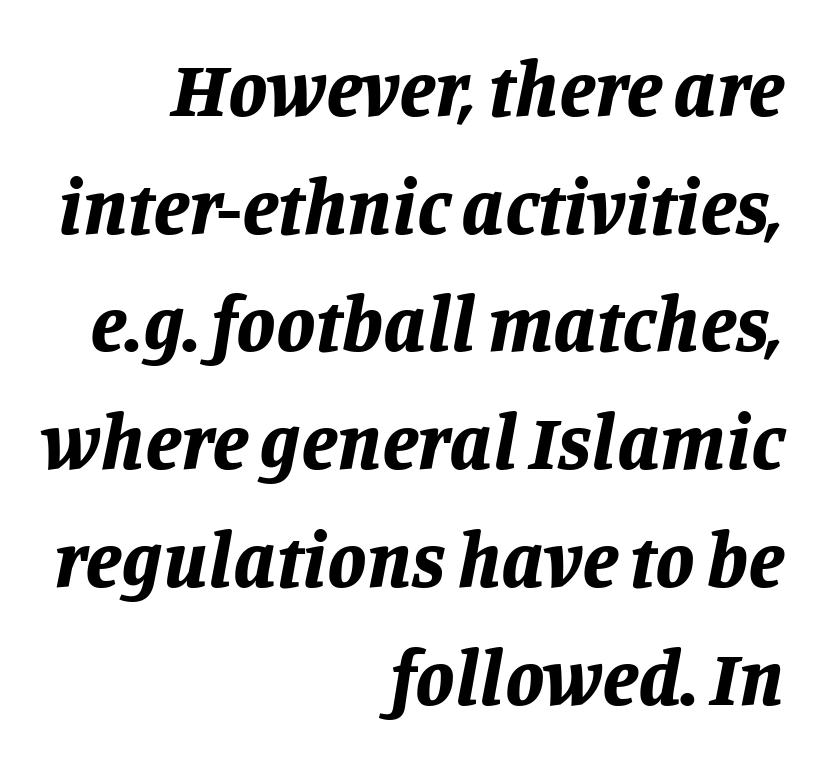
{"italic": "yes", "lean": "right", "slant_degrees": 11, "bold": "yes", "weight": "bold", "width": "normal", "stroke_contrast": "low", "x_height": "large", "monospaced": "no", "underline": "no", "align": "right", "line_spacing": "normal", "line_spacing_ratio": 1.49, "letter_spacing": "normal", "letter_spacing_em": 0.0, "glyph_px": 79}
